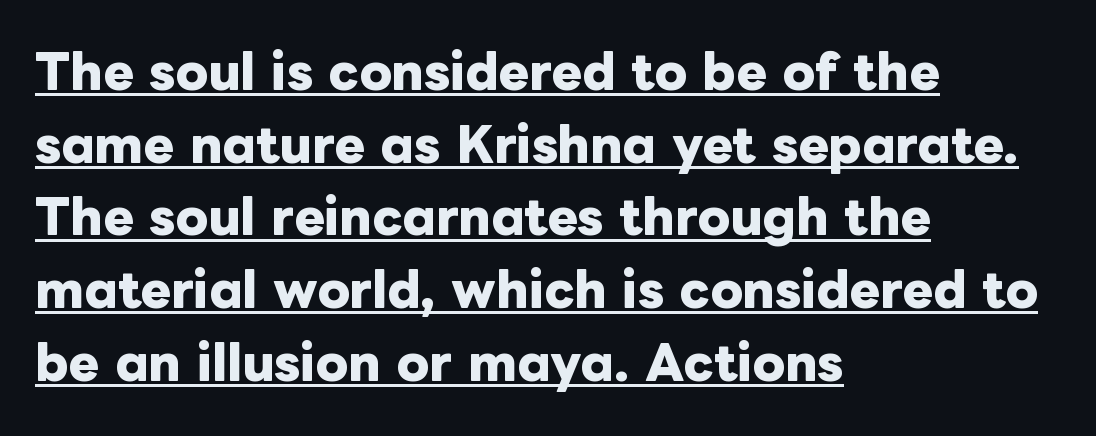
{"italic": "no", "bold": "yes", "weight": "heavy", "width": "normal", "stroke_contrast": "low", "x_height": "medium", "monospaced": "no", "underline": "yes", "align": "left", "line_spacing": "normal", "line_spacing_ratio": 1.58, "letter_spacing": "normal", "letter_spacing_em": 0.0, "glyph_px": 46}
